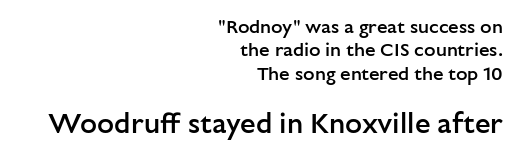
Style check: upright. Weight: semibold (demi). Notice how the passage keeps a crisp vertical edge on the right only. Type size steps up from the first block to the second. The face used here is proportionally spaced, like ordinary book or web type.
